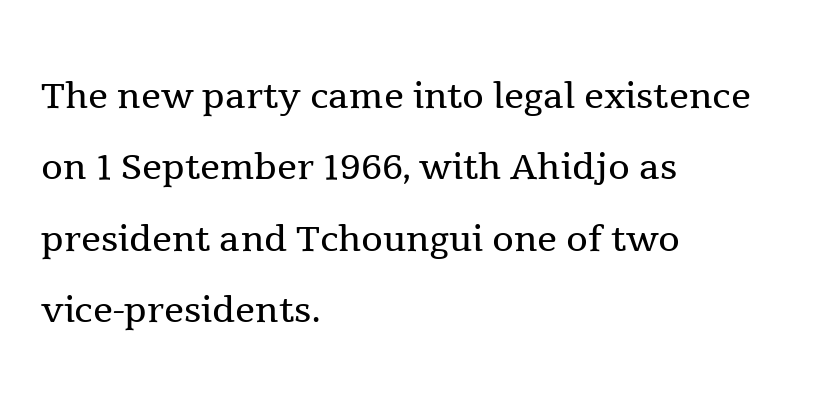
The image shows 50 px regular-weight serif type, upright; set left-aligned, normal line spacing (1.43x), normal letter spacing, not underlined; a medium x-height.
